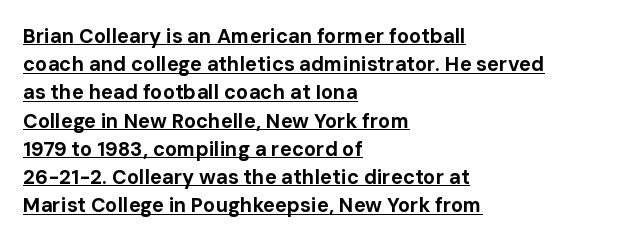
If you drew a ruler down the left edge, every line would touch it. The vertical gap from one line to the next is medium. Characters follow at the spacing the type designer built in. The rendering uses a bold face; every stroke is thick and dark.
